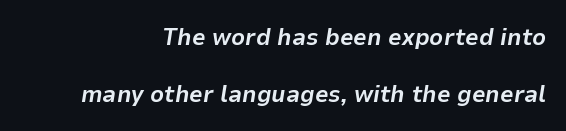
Is the type bold? Yes — the strokes are clearly thick and heavy. Emphasis-style slanted type is in use. These lines stand farther apart than default settings would place them. These lines keep a tight, regular rhythm from letter to letter. No word sits above an underline.
